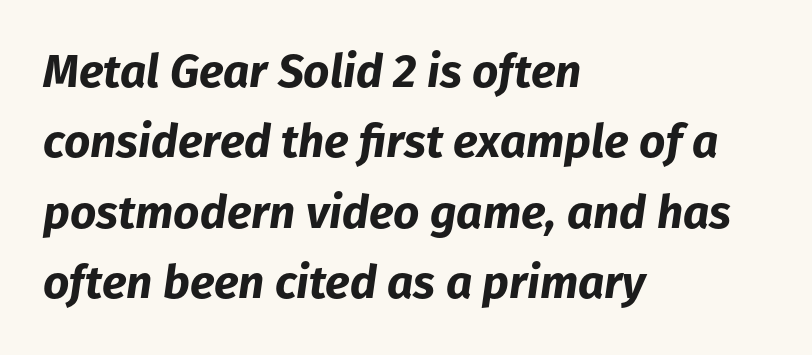
{"italic": "yes", "lean": "right", "slant_degrees": 8, "bold": "yes", "weight": "bold", "width": "normal", "stroke_contrast": "low", "x_height": "medium", "monospaced": "no", "underline": "no", "align": "left", "line_spacing": "normal", "line_spacing_ratio": 1.53, "letter_spacing": "normal", "letter_spacing_em": 0.0, "glyph_px": 46}
